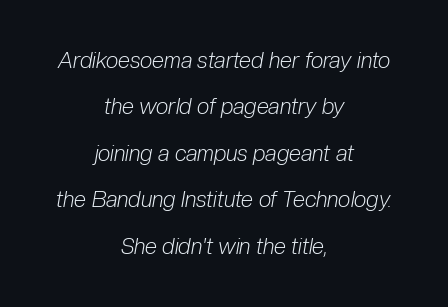
The image shows 22 px text type, italic (leaning right); set centered, loose line spacing (2.11x), normal letter spacing, not underlined.
